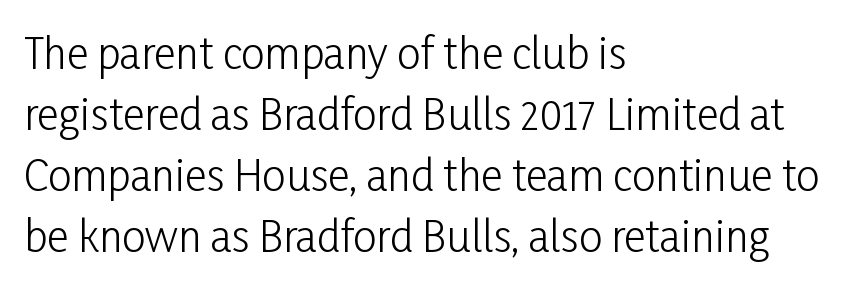
Q: Is the text bold? A: No.
Q: Is the text italic (slanted)? A: No, it is upright.
Q: Is the typeface a serif or a sans-serif typeface? A: Sans-serif.
Q: Is the text underlined? A: No.
Q: How is the paragraph aligned? A: Left-aligned.
Q: Is the spacing between letters normal or unusually wide? A: Normal.
Q: Is the spacing between lines tight, normal or loose? A: Normal.
Q: Width (condensed, normal, or wide)? A: Condensed.
Q: Stroke contrast? A: Low.
Q: x-height? A: Medium.
Q: Monospaced? A: No.
